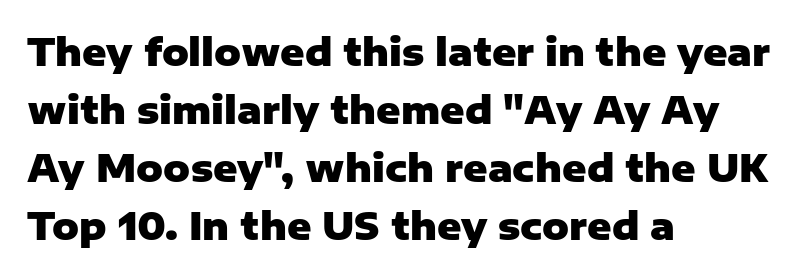
The image shows 37 px heavy sans-serif type, upright; set left-aligned, normal line spacing (1.57x), normal letter spacing, not underlined; low stroke contrast and a medium x-height.
